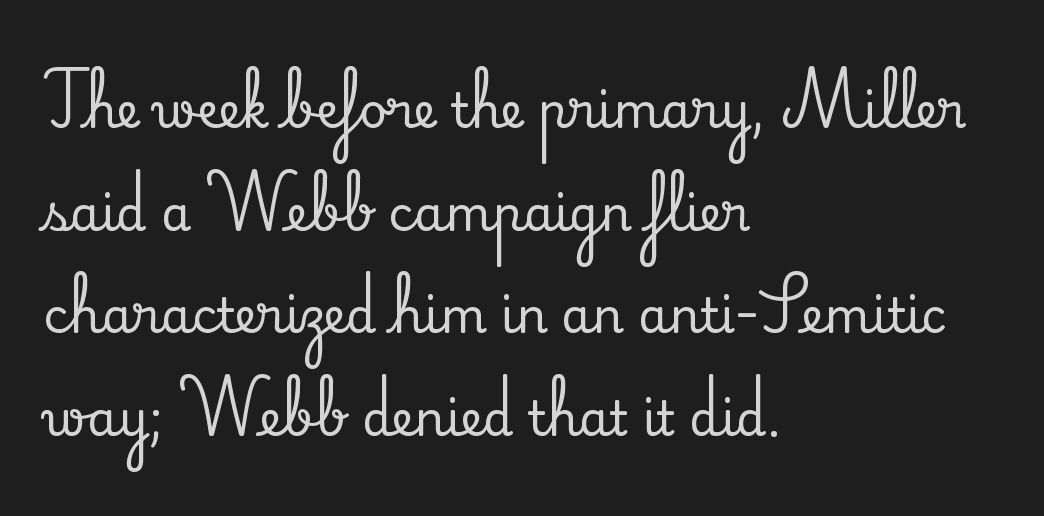
{"serif": "yes", "italic": "no", "width": "normal", "stroke_contrast": "medium", "x_height": "small", "monospaced": "no", "underline": "no", "align": "left", "line_spacing": "loose", "line_spacing_ratio": 2.14, "letter_spacing": "normal", "letter_spacing_em": 0.0, "glyph_px": 48}
